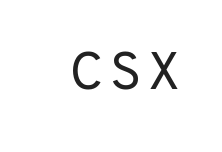
Q: Is the text bold? A: No.
Q: Is the text italic (slanted)? A: No, it is upright.
Q: Is the typeface a serif or a sans-serif typeface? A: Sans-serif.
Q: Is the text underlined? A: No.
Q: Width (condensed, normal, or wide)? A: Normal.
Q: Stroke contrast? A: Low.
Q: x-height? A: Medium.
Q: Monospaced? A: No.
